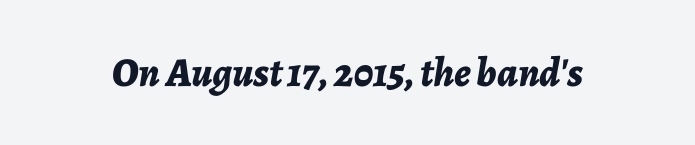
{"italic": "yes", "lean": "right", "slant_degrees": 7, "bold": "yes", "weight": "bold", "width": "normal", "stroke_contrast": "low", "x_height": "medium", "monospaced": "no", "underline": "no", "letter_spacing": "normal", "letter_spacing_em": 0.0, "glyph_px": 41}
